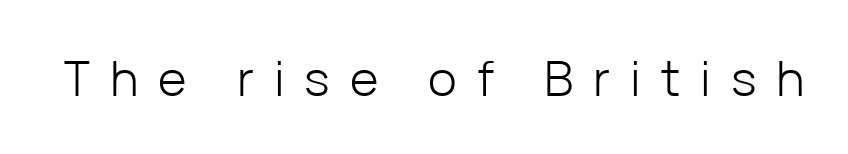
Q: Is the text bold? A: No.
Q: Is the text italic (slanted)? A: No, it is upright.
Q: Is the typeface a serif or a sans-serif typeface? A: Sans-serif.
Q: Is the text underlined? A: No.
Q: Is the spacing between letters normal or unusually wide? A: Unusually wide.
Q: Width (condensed, normal, or wide)? A: Normal.
Q: Stroke contrast? A: Low.
Q: x-height? A: Medium.
Q: Monospaced? A: No.
